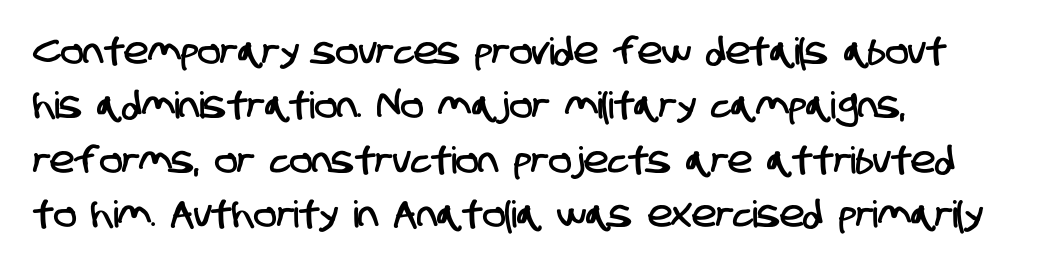
Q: Is the typeface a serif or a sans-serif typeface? A: Sans-serif.
Q: Is the text underlined? A: No.
Q: How is the paragraph aligned? A: Left-aligned.
Q: Is the spacing between letters normal or unusually wide? A: Normal.
Q: Is the spacing between lines tight, normal or loose? A: Normal.
Q: Width (condensed, normal, or wide)? A: Condensed.
Q: Stroke contrast? A: Low.
Q: x-height? A: Large.
Q: Monospaced? A: No.
